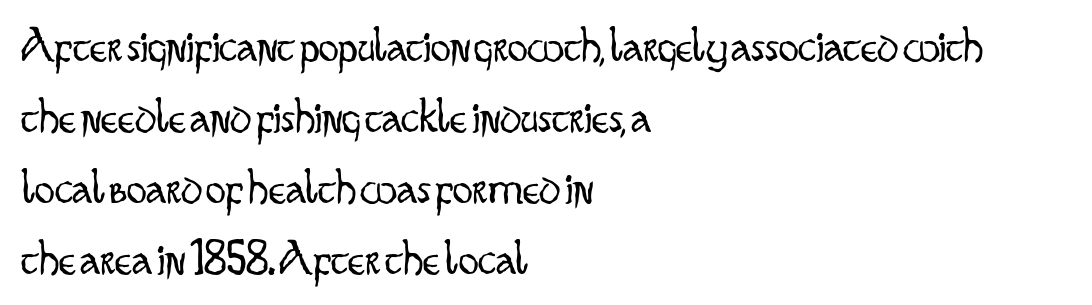
The image shows 50 px light, condensed sans-serif type, upright; set left-aligned, normal line spacing (1.42x), normal letter spacing, not underlined; low stroke contrast and a small x-height.
